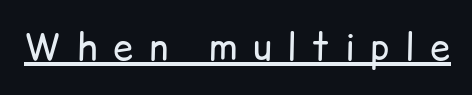
The image shows 36 px regular-weight sans-serif type, upright; set unusually wide letter spacing (+0.43 em), underlined; low stroke contrast and a medium x-height.
